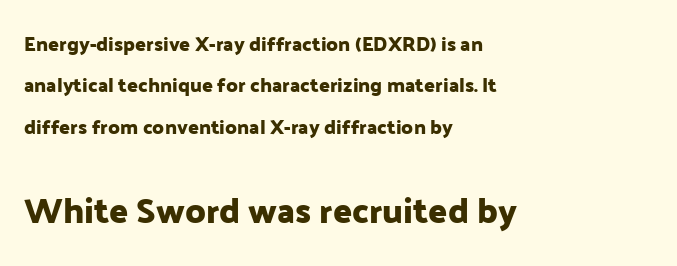
{"serif": "no", "italic": "no", "width": "normal", "stroke_contrast": "low", "x_height": "medium", "monospaced": "no", "underline": "no", "align": "left", "line_spacing": "loose", "line_spacing_ratio": 2.07, "letter_spacing": "normal", "letter_spacing_em": 0.0, "larger_block": "second", "size_ratio": 1.75, "glyph_px": 35}
